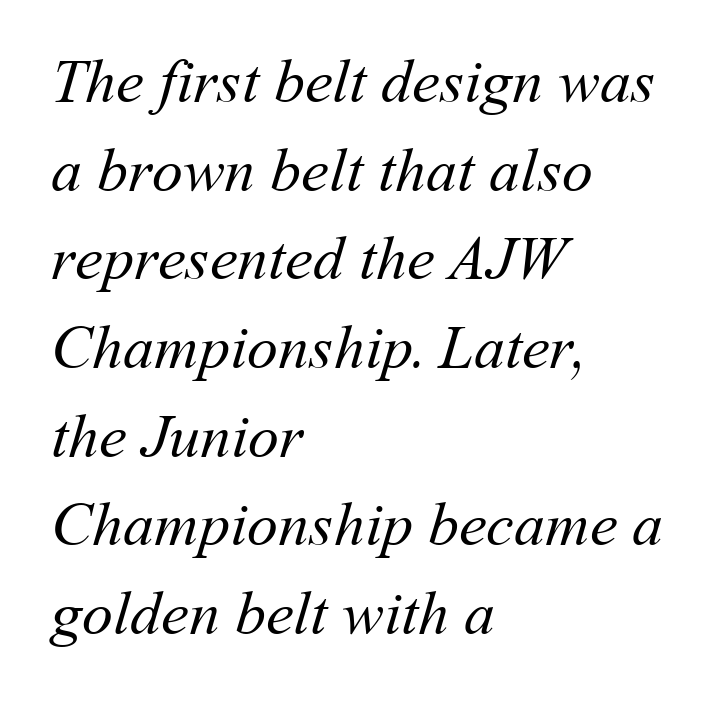
Q: Is the text bold? A: No.
Q: Is the text underlined? A: No.
Q: How is the paragraph aligned? A: Left-aligned.
Q: Is the spacing between letters normal or unusually wide? A: Normal.
Q: Is the spacing between lines tight, normal or loose? A: Normal.
Q: Width (condensed, normal, or wide)? A: Normal.
Q: Stroke contrast? A: Medium.
Q: x-height? A: Medium.
Q: Monospaced? A: No.
